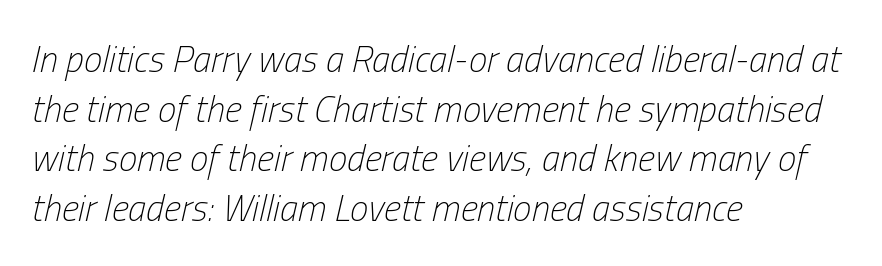
The image shows 37 px light, condensed type, italic (leaning right); set left-aligned, normal line spacing (1.34x), normal letter spacing, not underlined; low stroke contrast and a medium x-height.
